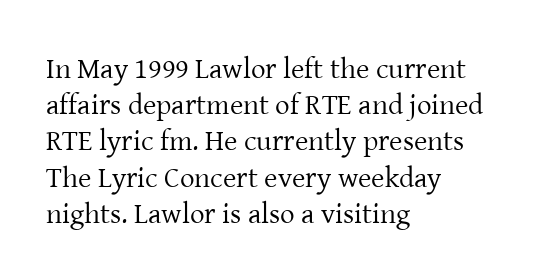
The image shows 29 px regular-weight serif type, upright; set left-aligned, normal line spacing (1.25x), normal letter spacing, not underlined; low stroke contrast and a medium x-height.
